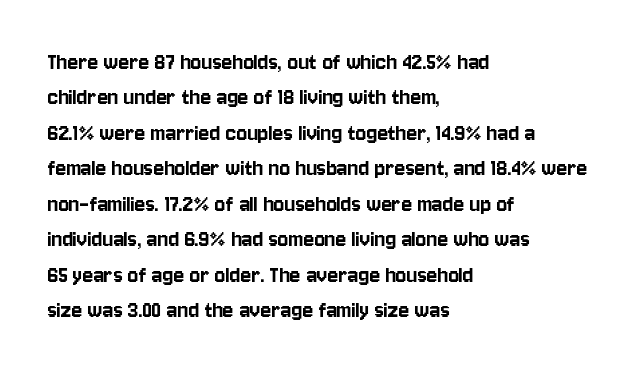
{"italic": "no", "underline": "no", "align": "left", "line_spacing": "normal", "line_spacing_ratio": 1.42, "letter_spacing": "normal", "letter_spacing_em": 0.0, "glyph_px": 25}
